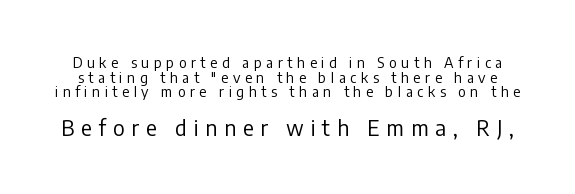
Q: Is the text bold? A: No.
Q: Is the text italic (slanted)? A: No, it is upright.
Q: Is the text underlined? A: No.
Q: Is the spacing between letters normal or unusually wide? A: Unusually wide.
Q: Is the spacing between lines tight, normal or loose? A: Tight.
Q: Which block of text is set in a larger size, the first (top) or the second (bottom)? A: The second (bottom) one.
